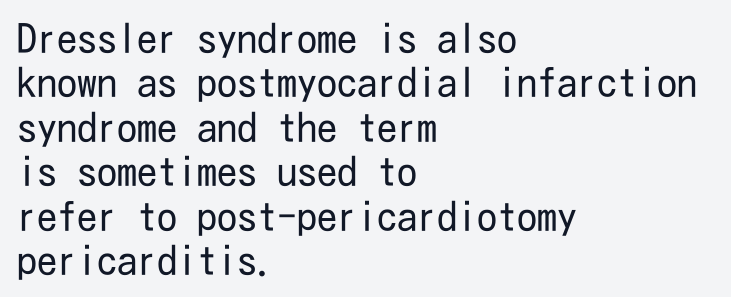
{"serif": "no", "italic": "no", "bold": "no", "weight": "regular", "width": "condensed", "stroke_contrast": "low", "x_height": "medium", "underline": "no", "align": "left", "line_spacing": "tight", "line_spacing_ratio": 1.11, "letter_spacing": "normal", "letter_spacing_em": 0.0, "glyph_px": 40}
